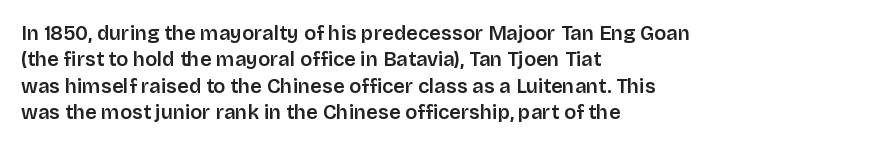
The image shows 20 px text type, upright; set left-aligned, normal line spacing (1.32x), normal letter spacing, not underlined.
